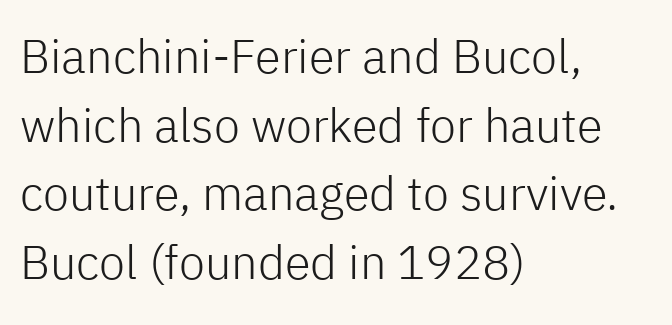
Between one letter and the next there's only the usual sliver of space. If you drew a line through each stem, it would be perfectly vertical. You could not count columns in this text — the font is proportionally spaced. Quick note: underline off.
